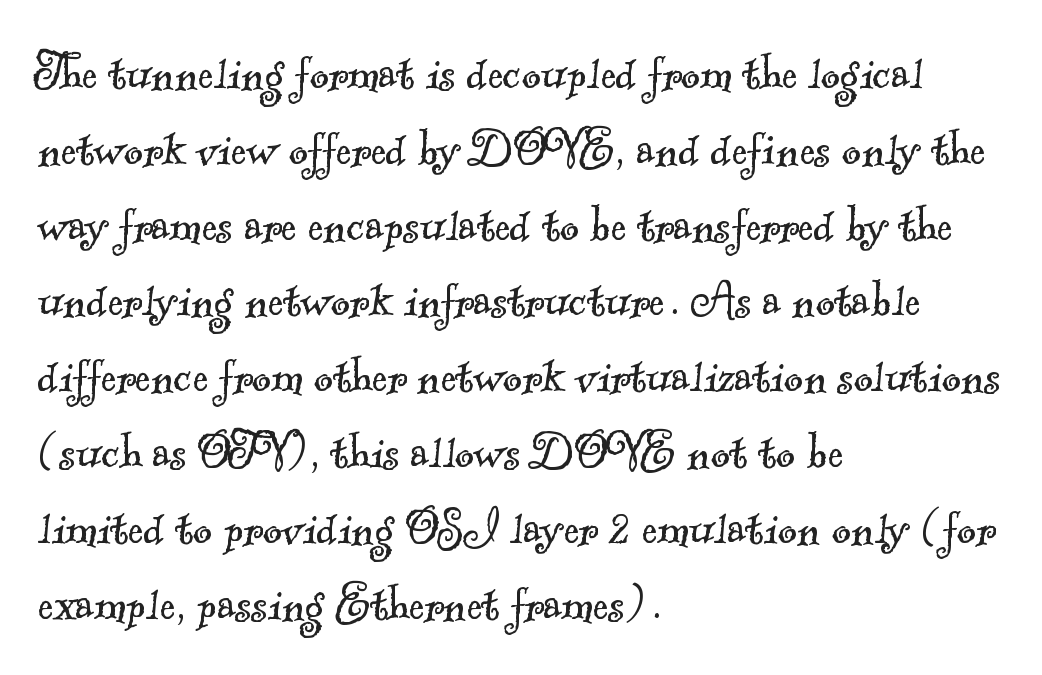
Is there much room between lines? A standard amount, neither cramped nor airy. The cut favours lightness, reaching ordinary text weight at its darkest. Proportional: the letters do not fall into vertical columns. The letterforms sit shoulder to shoulder at normal distance. The compositor pushed each line to the left boundary.
